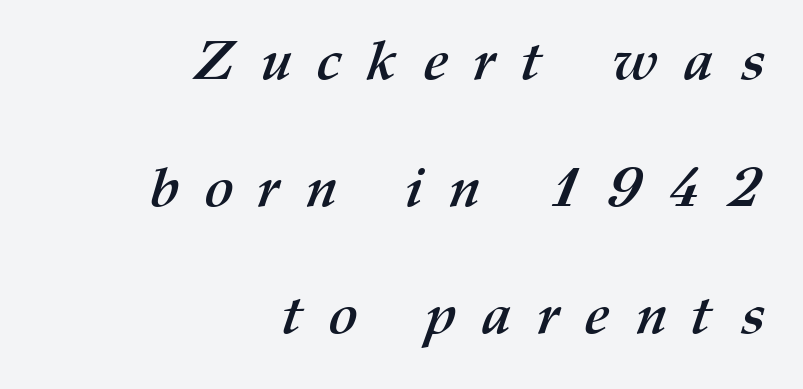
The image shows 55 px semibold type; set right-aligned, loose line spacing (2.31x), unusually wide letter spacing (+0.47 em), not underlined; medium stroke contrast and a medium x-height.
